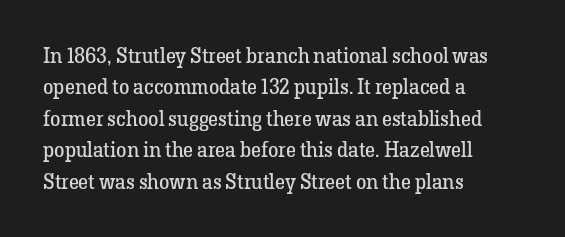
Each row of text sits above clean, open space. Italic? Not at all — the glyphs are vertical. Typeset ragged right — the left edge is the straight one. Each word holds together tightly as a unit, with standard inter-letter gaps. Interline gaps are of average width in this sample.
